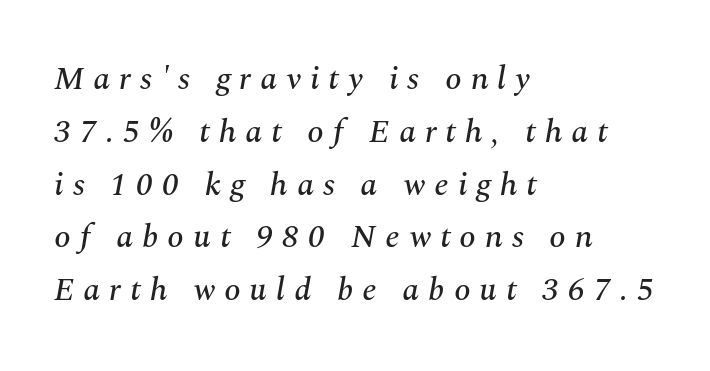
Q: Is the text italic (slanted)? A: Yes, it leans right by about 10 degrees.
Q: Is the typeface a serif or a sans-serif typeface? A: Serif.
Q: Is the text underlined? A: No.
Q: How is the paragraph aligned? A: Left-aligned.
Q: Is the spacing between letters normal or unusually wide? A: Unusually wide.
Q: Is the spacing between lines tight, normal or loose? A: Normal.
Q: Width (condensed, normal, or wide)? A: Normal.
Q: Stroke contrast? A: Medium.
Q: x-height? A: Medium.
Q: Monospaced? A: No.
